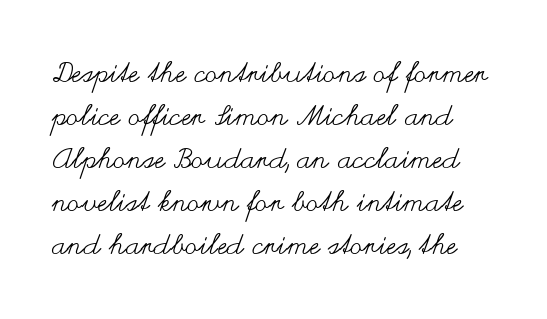
{"bold": "no", "weight": "regular", "width": "wide", "stroke_contrast": "medium", "x_height": "small", "monospaced": "no", "underline": "no", "line_spacing": "normal", "line_spacing_ratio": 1.54, "letter_spacing": "normal", "letter_spacing_em": 0.0, "glyph_px": 28}
